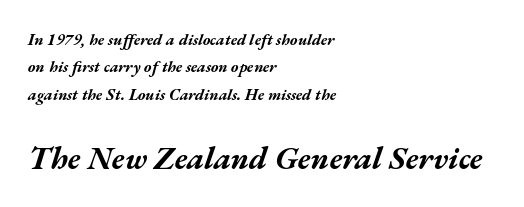
The image shows 32 px bold, wide type, italic (leaning right); set left-aligned, line spacing 1.71x, normal letter spacing, not underlined; the second (bottom) block is 2.0x larger; medium stroke contrast and a medium x-height.
